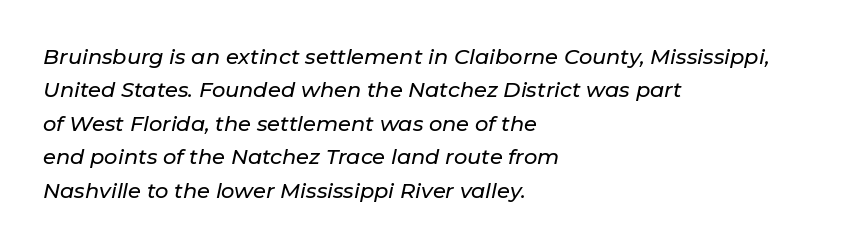
{"italic": "yes", "lean": "right", "slant_degrees": 11, "underline": "no", "align": "left", "line_spacing": "normal", "line_spacing_ratio": 1.59, "letter_spacing": "normal", "letter_spacing_em": 0.0, "glyph_px": 21}
